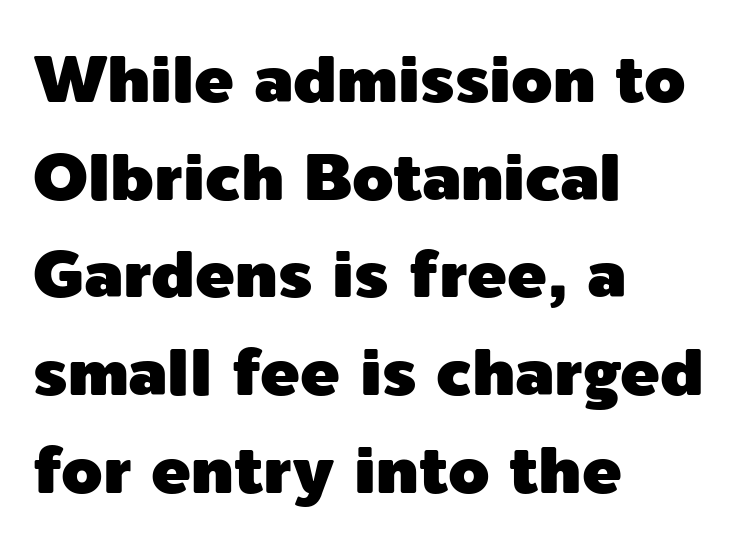
Q: Is the text italic (slanted)? A: No, it is upright.
Q: Is the typeface a serif or a sans-serif typeface? A: Sans-serif.
Q: Is the text underlined? A: No.
Q: How is the paragraph aligned? A: Left-aligned.
Q: Is the spacing between letters normal or unusually wide? A: Normal.
Q: Is the spacing between lines tight, normal or loose? A: Normal.
Q: Width (condensed, normal, or wide)? A: Normal.
Q: x-height? A: Medium.
Q: Monospaced? A: No.
